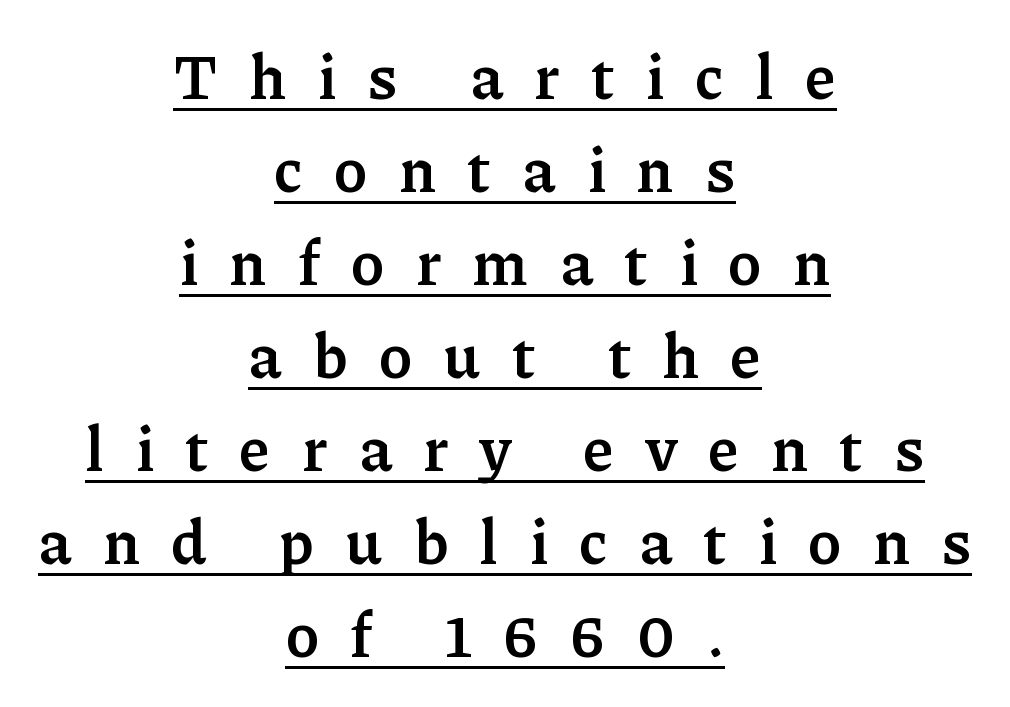
The image shows 62 px semibold serif type, upright; set centered, normal line spacing (1.5x), unusually wide letter spacing (+0.5 em), underlined; low stroke contrast and a medium x-height.
